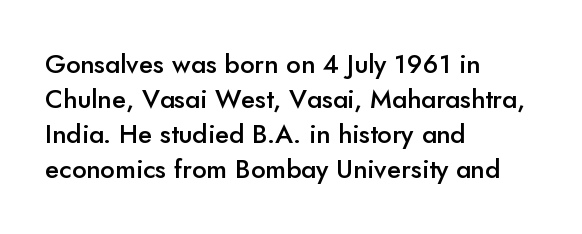
{"italic": "no", "bold": "semi", "underline": "no", "align": "left", "line_spacing": "normal", "line_spacing_ratio": 1.35, "letter_spacing": "normal", "letter_spacing_em": 0.0, "glyph_px": 26}
